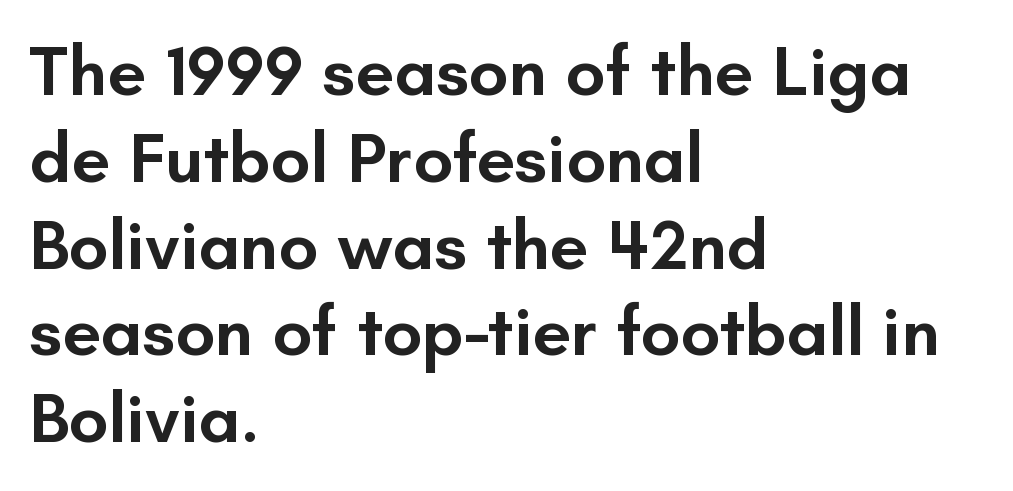
{"serif": "no", "italic": "no", "bold": "semi", "weight": "semibold", "width": "normal", "stroke_contrast": "low", "x_height": "small", "monospaced": "no", "underline": "no", "align": "left", "line_spacing_ratio": 1.24, "letter_spacing": "normal", "letter_spacing_em": 0.0, "glyph_px": 70}
